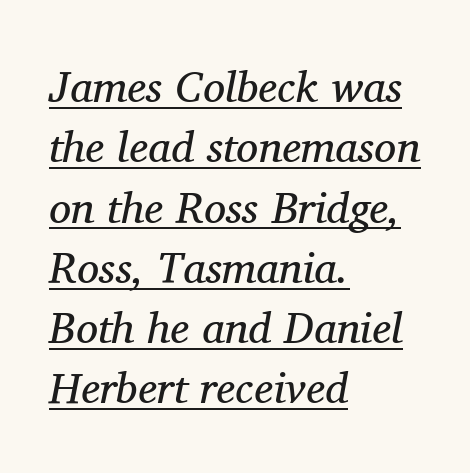
{"serif": "yes", "italic": "yes", "lean": "right", "slant_degrees": 11, "bold": "no", "weight": "regular", "width": "normal", "stroke_contrast": "medium", "x_height": "medium", "monospaced": "no", "underline": "yes", "align": "left", "line_spacing": "normal", "line_spacing_ratio": 1.37, "letter_spacing": "normal", "letter_spacing_em": 0.0, "glyph_px": 44}
